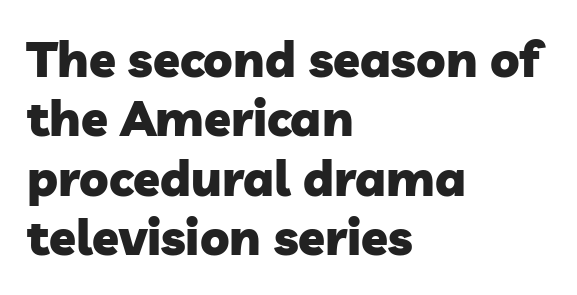
Q: Is the text bold? A: Yes.
Q: Is the typeface a serif or a sans-serif typeface? A: Sans-serif.
Q: Is the text underlined? A: No.
Q: How is the paragraph aligned? A: Left-aligned.
Q: Is the spacing between letters normal or unusually wide? A: Normal.
Q: Width (condensed, normal, or wide)? A: Normal.
Q: Stroke contrast? A: Low.
Q: x-height? A: Medium.
Q: Monospaced? A: No.
